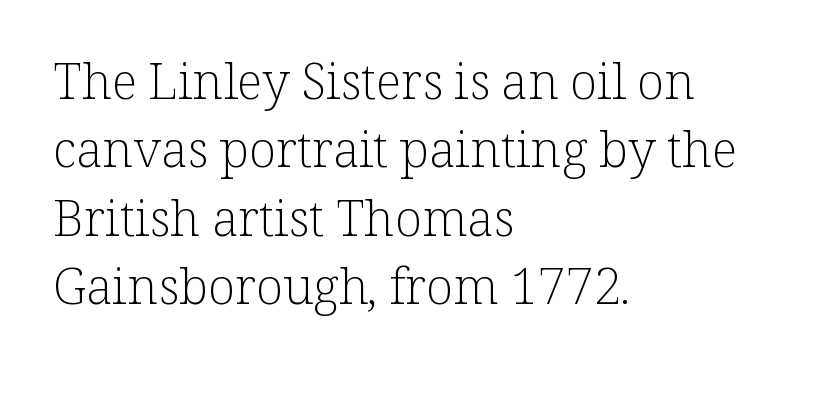
Serif or sans? Serif — the stroke terminals have little feet. When letters stand straight like this, we call the style roman or upright. A typesetter would call this proportional, since set widths differ per character. Unbolded letterforms with no extra heft. The passage is arranged the way most books set body copy — flush left.
